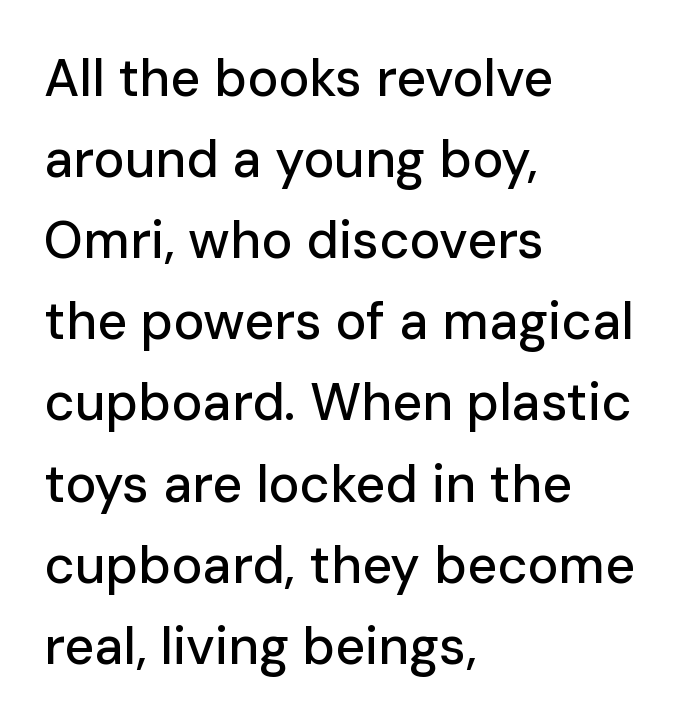
Rendered with straight, roman letterforms. Check under the words: just untouched page. Characters follow at the spacing the type designer built in. Varying glyph widths throughout — classic text-font behaviour.
